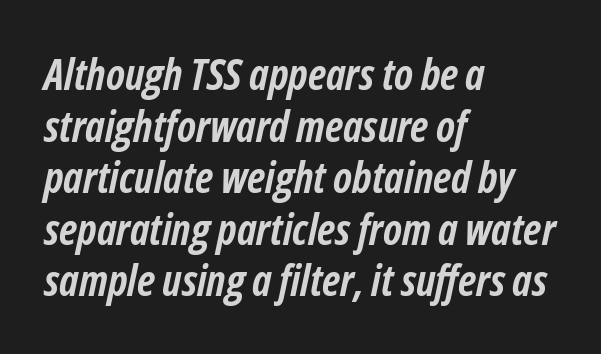
The passage is arranged the way most books set body copy — flush left. Emphasis-style slanted type is in use. Lines of text with bare space underneath. Looks like regular typesetting: each glyph gets only the width it needs. The strokes are fattened all the way to bold. These lines keep a tight, regular rhythm from letter to letter.
